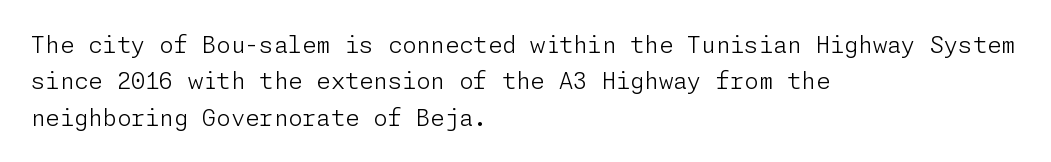
The image shows 23 px text type, upright; set left-aligned, normal line spacing (1.58x), normal letter spacing, not underlined.
